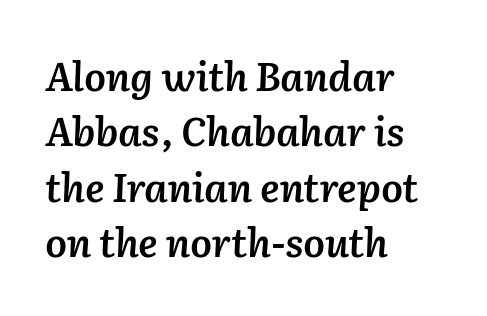
Q: Is the text bold? A: Semi-bold.
Q: Is the text italic (slanted)? A: Yes, it leans right by about 2 degrees.
Q: Is the text underlined? A: No.
Q: How is the paragraph aligned? A: Left-aligned.
Q: Is the spacing between letters normal or unusually wide? A: Normal.
Q: Is the spacing between lines tight, normal or loose? A: Normal.
Q: Width (condensed, normal, or wide)? A: Normal.
Q: Stroke contrast? A: Low.
Q: x-height? A: Medium.
Q: Monospaced? A: No.
